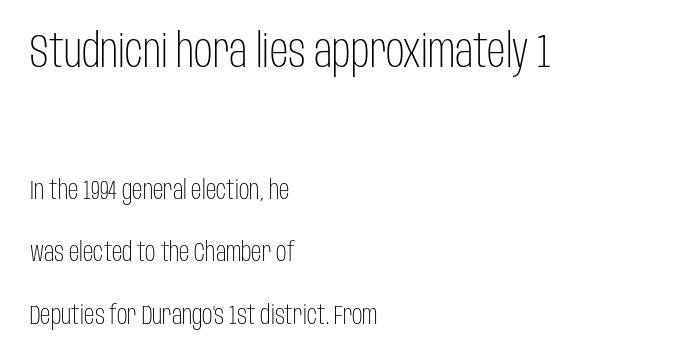
The image shows 46 px light, condensed sans-serif type, upright; set left-aligned, loose line spacing (2.41x), normal letter spacing, not underlined; the first (top) block is 1.77x larger; low stroke contrast and a large x-height.
